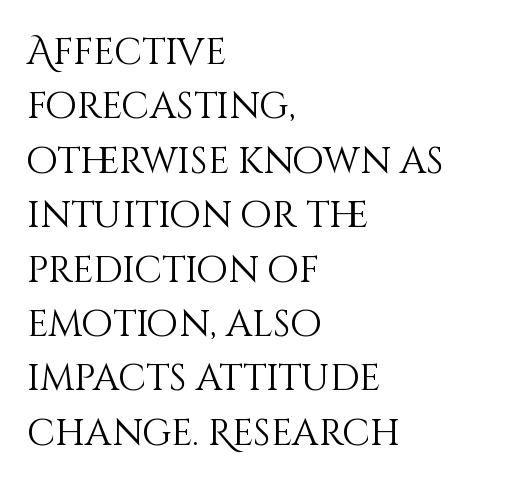
{"italic": "no", "bold": "no", "weight": "light", "width": "normal", "stroke_contrast": "medium", "x_height": "large", "monospaced": "no", "underline": "no", "align": "left", "line_spacing": "normal", "line_spacing_ratio": 1.47, "letter_spacing": "normal", "letter_spacing_em": 0.0, "glyph_px": 37}
